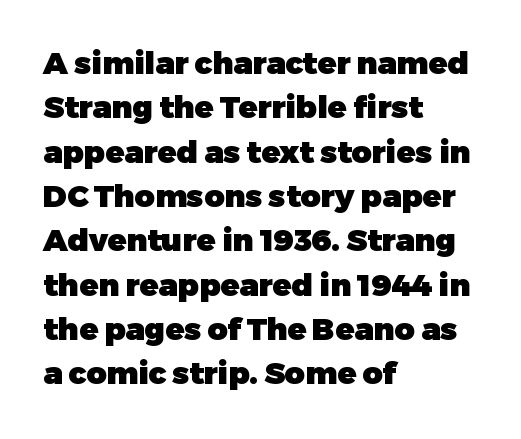
The passage shown is typed in a proportional face where columns would drift. The typesetter chose a ragged-right arrangement here. The foot of each line stays bare and open. Short note: letters normally spaced. This block has exactly the height ordinary leading produces.
